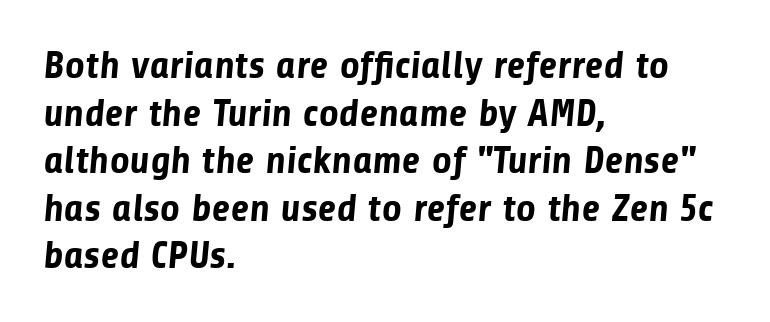
Q: Is the text bold? A: Yes.
Q: Is the typeface a serif or a sans-serif typeface? A: Sans-serif.
Q: Is the text underlined? A: No.
Q: How is the paragraph aligned? A: Left-aligned.
Q: Is the spacing between letters normal or unusually wide? A: Normal.
Q: Width (condensed, normal, or wide)? A: Normal.
Q: Stroke contrast? A: Low.
Q: x-height? A: Medium.
Q: Monospaced? A: No.
